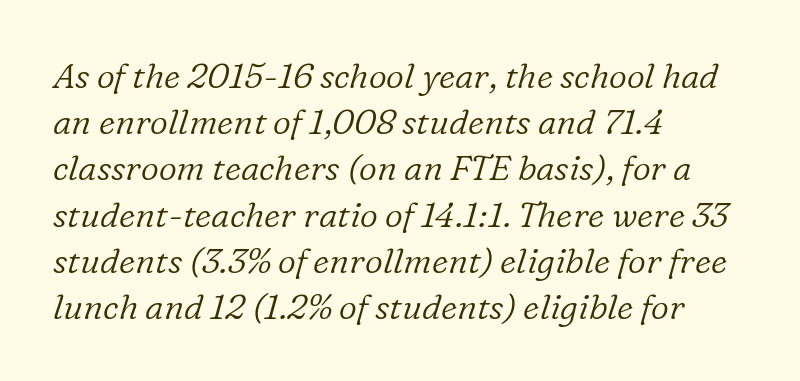
Reading down the column, the eye jumps a familiar distance to each next line. The rendering keeps characters at their native spacing. The passage shown leans; its letterforms are oblique. The rag falls on the right side of this text block. Is this a sans? No — the strokes have serifs.
